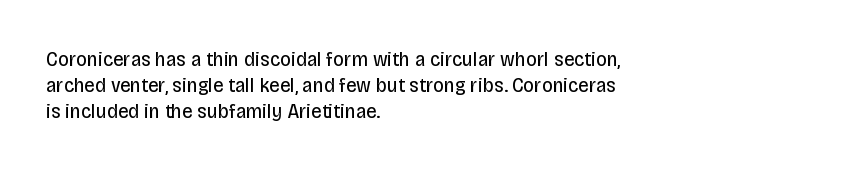
Q: Is the text bold? A: No.
Q: Is the text italic (slanted)? A: No, it is upright.
Q: Is the text underlined? A: No.
Q: How is the paragraph aligned? A: Left-aligned.
Q: Is the spacing between letters normal or unusually wide? A: Normal.
Q: Is the spacing between lines tight, normal or loose? A: Normal.
